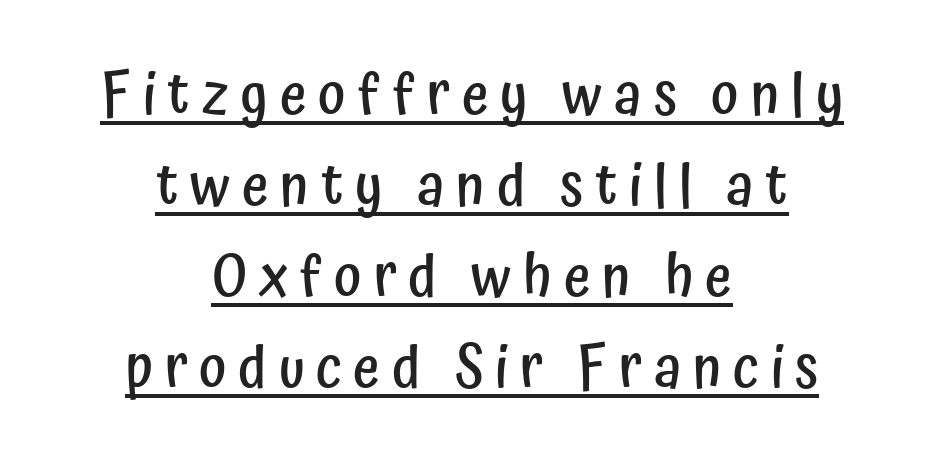
Q: Is the text bold? A: Semi-bold.
Q: Is the text italic (slanted)? A: No, it is upright.
Q: Is the typeface a serif or a sans-serif typeface? A: Sans-serif.
Q: Is the text underlined? A: Yes.
Q: How is the paragraph aligned? A: Centered.
Q: Is the spacing between letters normal or unusually wide? A: Unusually wide.
Q: Is the spacing between lines tight, normal or loose? A: Normal.
Q: Width (condensed, normal, or wide)? A: Condensed.
Q: Stroke contrast? A: Low.
Q: x-height? A: Medium.
Q: Monospaced? A: No.
